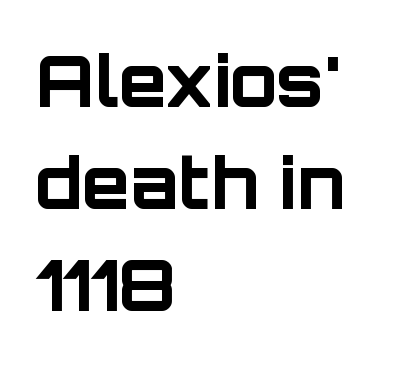
Q: Is the text bold? A: Yes.
Q: Is the text italic (slanted)? A: No, it is upright.
Q: Is the typeface a serif or a sans-serif typeface? A: Sans-serif.
Q: Is the text underlined? A: No.
Q: How is the paragraph aligned? A: Left-aligned.
Q: Is the spacing between letters normal or unusually wide? A: Normal.
Q: Is the spacing between lines tight, normal or loose? A: Normal.
Q: Width (condensed, normal, or wide)? A: Normal.
Q: Stroke contrast? A: Low.
Q: x-height? A: Large.
Q: Monospaced? A: No.
